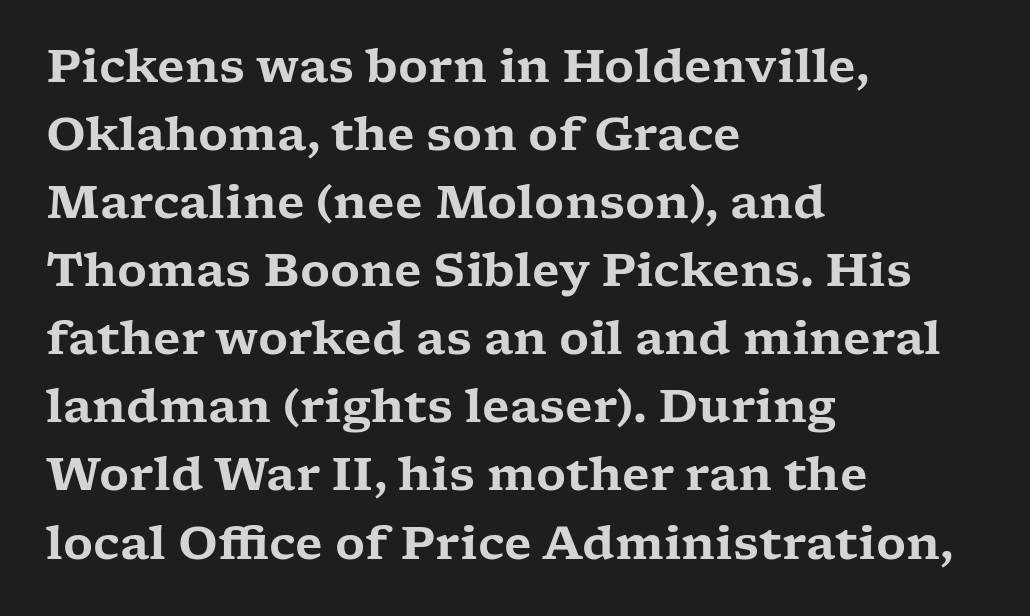
The image shows 46 px wide serif type, upright; set left-aligned, normal line spacing (1.48x), normal letter spacing, not underlined; low stroke contrast and a medium x-height.
